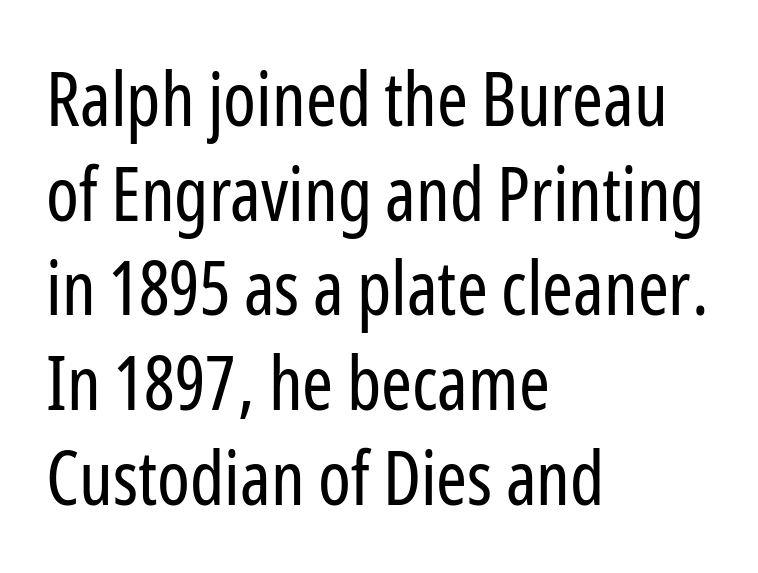
Letterform terminals end flat and unadorned throughout the passage. Spacing between characters is what you'd get straight out of the box. Varying glyph widths throughout — classic text-font behaviour. Line starts are locked; line ends wander. Style check: upright. The area under the type is left untouched.
